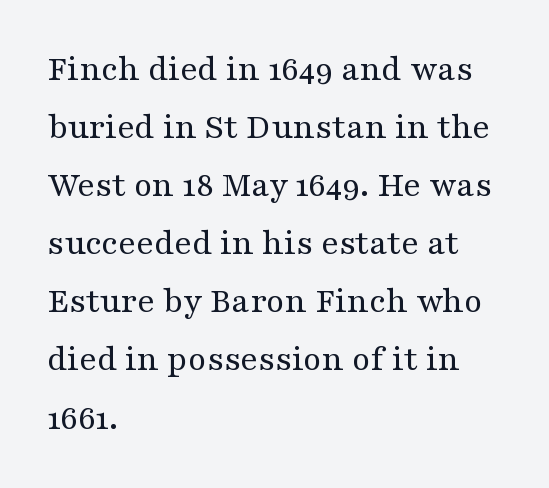
Q: Is the text bold? A: No.
Q: Is the text italic (slanted)? A: No, it is upright.
Q: Is the typeface a serif or a sans-serif typeface? A: Serif.
Q: Is the text underlined? A: No.
Q: How is the paragraph aligned? A: Left-aligned.
Q: Is the spacing between letters normal or unusually wide? A: Normal.
Q: Is the spacing between lines tight, normal or loose? A: Normal.
Q: Width (condensed, normal, or wide)? A: Wide.
Q: Stroke contrast? A: Medium.
Q: x-height? A: Medium.
Q: Monospaced? A: No.
